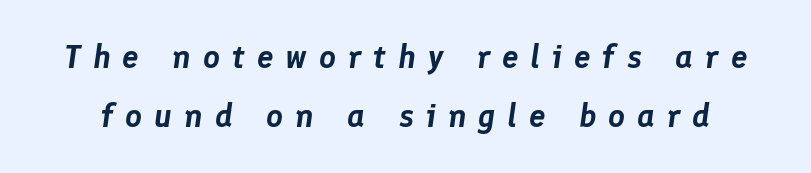
Q: Is the text italic (slanted)? A: Yes, it leans right by about 8 degrees.
Q: Is the text underlined? A: No.
Q: Is the spacing between letters normal or unusually wide? A: Unusually wide.
Q: Width (condensed, normal, or wide)? A: Normal.
Q: Stroke contrast? A: Low.
Q: x-height? A: Medium.
Q: Monospaced? A: No.
